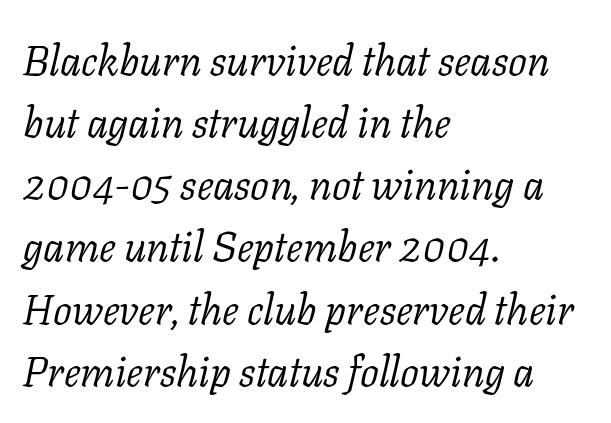
Q: Is the text bold? A: No.
Q: Is the text italic (slanted)? A: Yes, it leans right by about 11 degrees.
Q: Is the typeface a serif or a sans-serif typeface? A: Serif.
Q: Is the text underlined? A: No.
Q: How is the paragraph aligned? A: Left-aligned.
Q: Is the spacing between letters normal or unusually wide? A: Normal.
Q: Is the spacing between lines tight, normal or loose? A: Normal.
Q: Width (condensed, normal, or wide)? A: Normal.
Q: Stroke contrast? A: Low.
Q: x-height? A: Medium.
Q: Monospaced? A: No.
